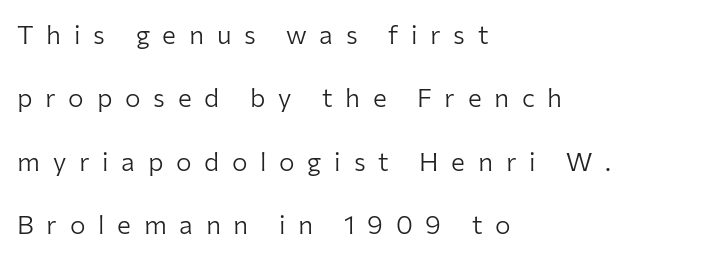
The image shows 26 px text type, upright; set left-aligned, loose line spacing (2.44x), unusually wide letter spacing (+0.49 em), not underlined.
